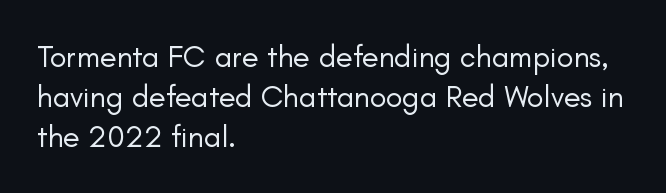
{"serif": "no", "italic": "no", "bold": "no", "weight": "regular", "width": "normal", "stroke_contrast": "low", "x_height": "small", "monospaced": "no", "underline": "no", "align": "left", "line_spacing": "normal", "line_spacing_ratio": 1.29, "letter_spacing": "normal", "letter_spacing_em": 0.0, "glyph_px": 31}
